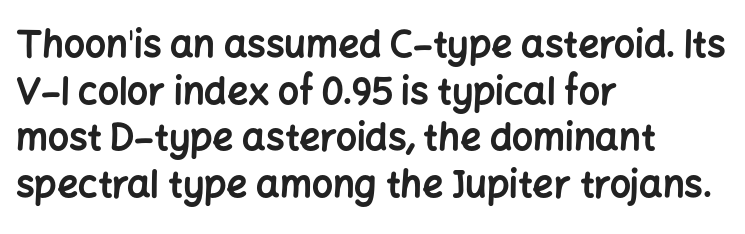
Q: Is the text bold? A: Yes.
Q: Is the text italic (slanted)? A: No, it is upright.
Q: Is the typeface a serif or a sans-serif typeface? A: Sans-serif.
Q: Is the text underlined? A: No.
Q: How is the paragraph aligned? A: Left-aligned.
Q: Is the spacing between letters normal or unusually wide? A: Normal.
Q: Is the spacing between lines tight, normal or loose? A: Normal.
Q: Width (condensed, normal, or wide)? A: Normal.
Q: Stroke contrast? A: Low.
Q: x-height? A: Medium.
Q: Monospaced? A: No.
